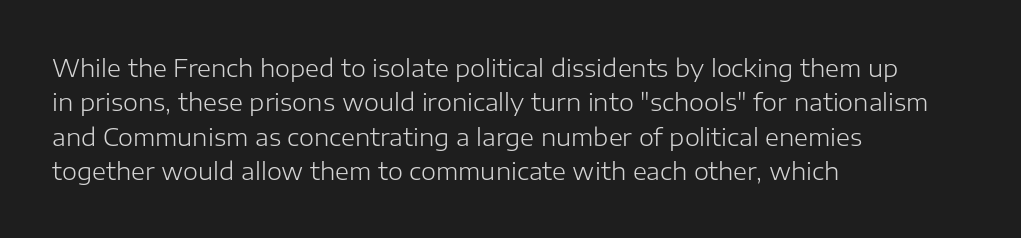
The image shows 24 px text type, upright; set left-aligned, normal line spacing (1.43x), normal letter spacing, not underlined.
